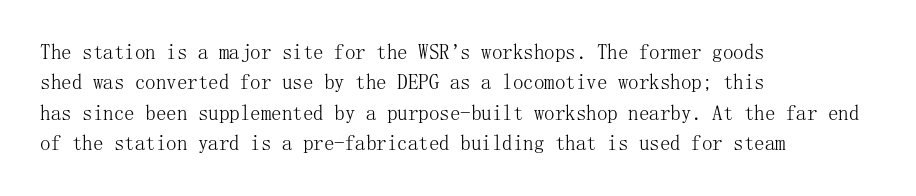
The image shows 21 px text type, upright; set left-aligned, normal line spacing (1.45x), normal letter spacing, not underlined.
